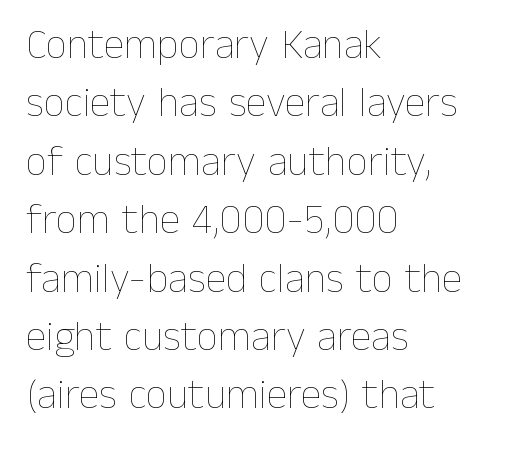
The compositor pushed each line to the left boundary. Compared with a typical body face, this is equally light or lighter still. The designer left line spacing at the default. Spacing between characters is what you'd get straight out of the box. Here the designer chose a conventional face with non-uniform glyph widths.
